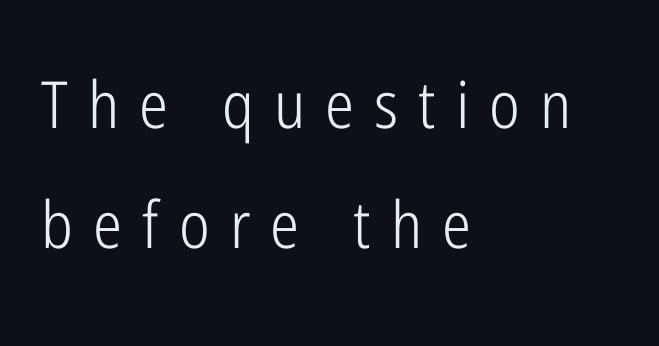
{"serif": "no", "italic": "no", "bold": "no", "weight": "light", "width": "condensed", "stroke_contrast": "low", "x_height": "medium", "monospaced": "no", "underline": "no", "align": "left", "line_spacing_ratio": 1.85, "letter_spacing": "wide", "letter_spacing_em": 0.31, "glyph_px": 65}
